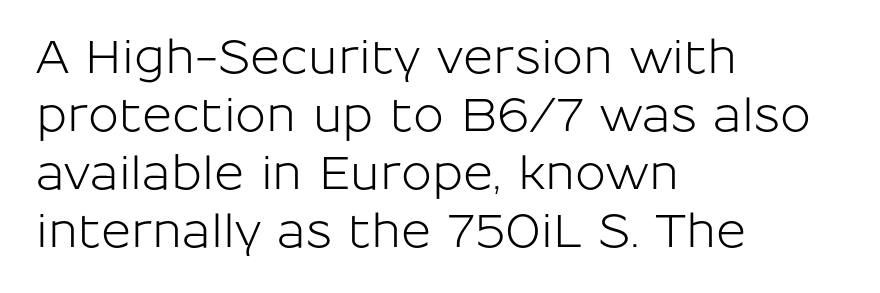
{"serif": "no", "italic": "no", "width": "normal", "stroke_contrast": "low", "x_height": "medium", "monospaced": "no", "underline": "no", "align": "left", "line_spacing": "normal", "line_spacing_ratio": 1.26, "letter_spacing": "normal", "letter_spacing_em": 0.0, "glyph_px": 46}
